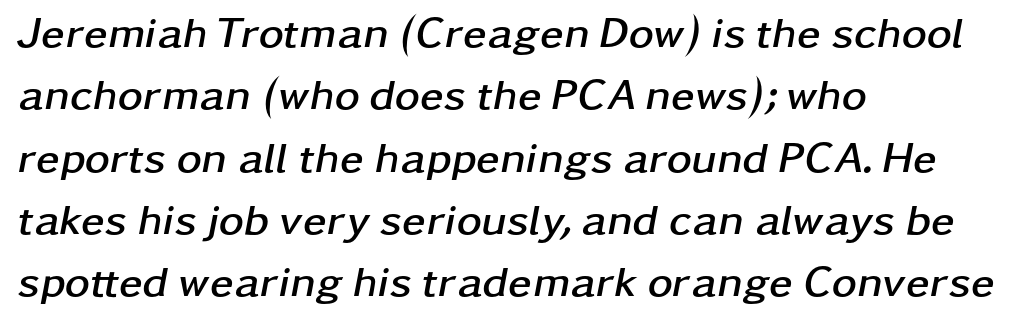
{"italic": "yes", "lean": "right", "slant_degrees": 11, "bold": "yes", "weight": "semibold", "width": "wide", "stroke_contrast": "low", "x_height": "medium", "monospaced": "no", "underline": "no", "align": "left", "line_spacing": "normal", "line_spacing_ratio": 1.45, "letter_spacing": "normal", "letter_spacing_em": 0.0, "glyph_px": 43}
